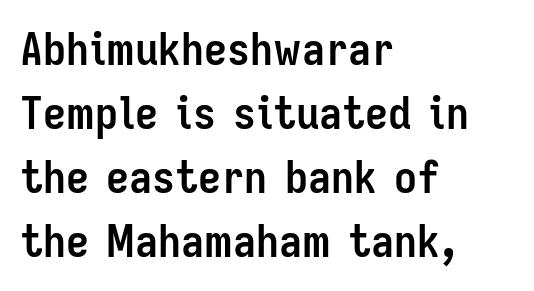
Q: Is the text bold? A: Yes.
Q: Is the text italic (slanted)? A: No, it is upright.
Q: Is the typeface a serif or a sans-serif typeface? A: Sans-serif.
Q: Is the text underlined? A: No.
Q: How is the paragraph aligned? A: Left-aligned.
Q: Is the spacing between letters normal or unusually wide? A: Normal.
Q: Is the spacing between lines tight, normal or loose? A: Normal.
Q: Width (condensed, normal, or wide)? A: Condensed.
Q: Stroke contrast? A: Low.
Q: x-height? A: Medium.
Q: Monospaced? A: No.
